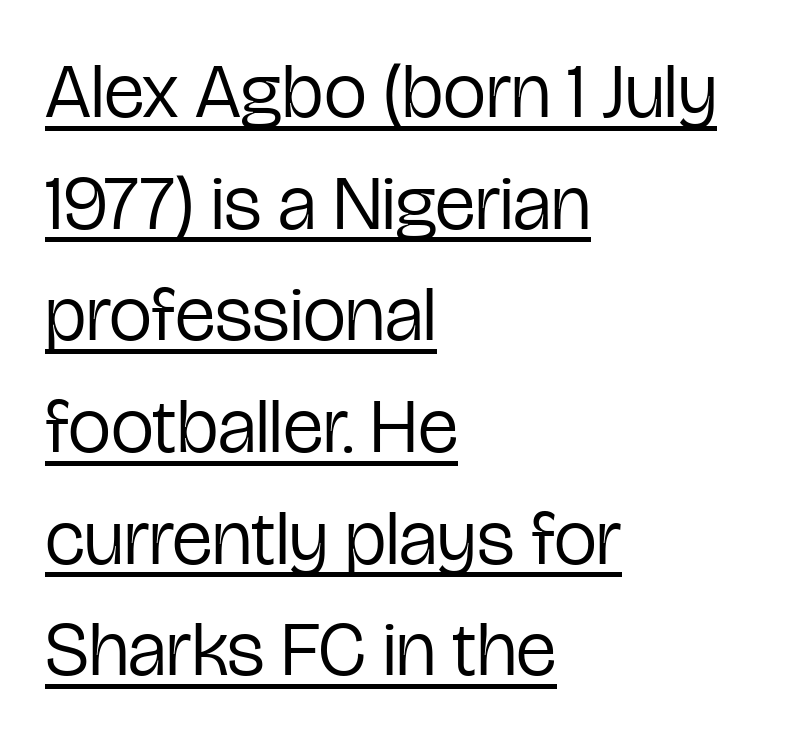
{"serif": "no", "italic": "no", "bold": "no", "weight": "regular", "width": "condensed", "stroke_contrast": "low", "x_height": "medium", "monospaced": "no", "underline": "yes", "align": "left", "line_spacing": "normal", "line_spacing_ratio": 1.45, "letter_spacing": "normal", "letter_spacing_em": 0.0, "glyph_px": 77}
